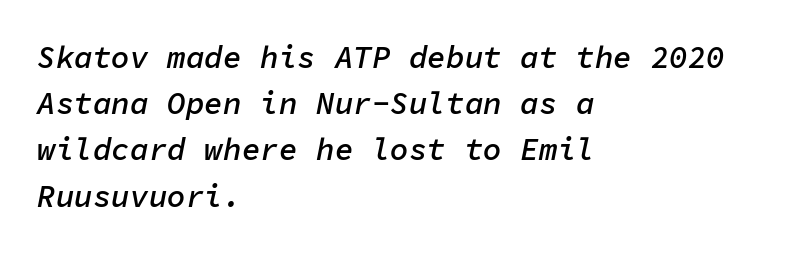
{"italic": "yes", "lean": "right", "slant_degrees": 11, "bold": "semi", "weight": "semibold", "width": "normal", "stroke_contrast": "low", "x_height": "medium", "monospaced": "yes", "underline": "no", "align": "left", "line_spacing": "normal", "line_spacing_ratio": 1.49, "letter_spacing": "normal", "letter_spacing_em": 0.0, "glyph_px": 31}
